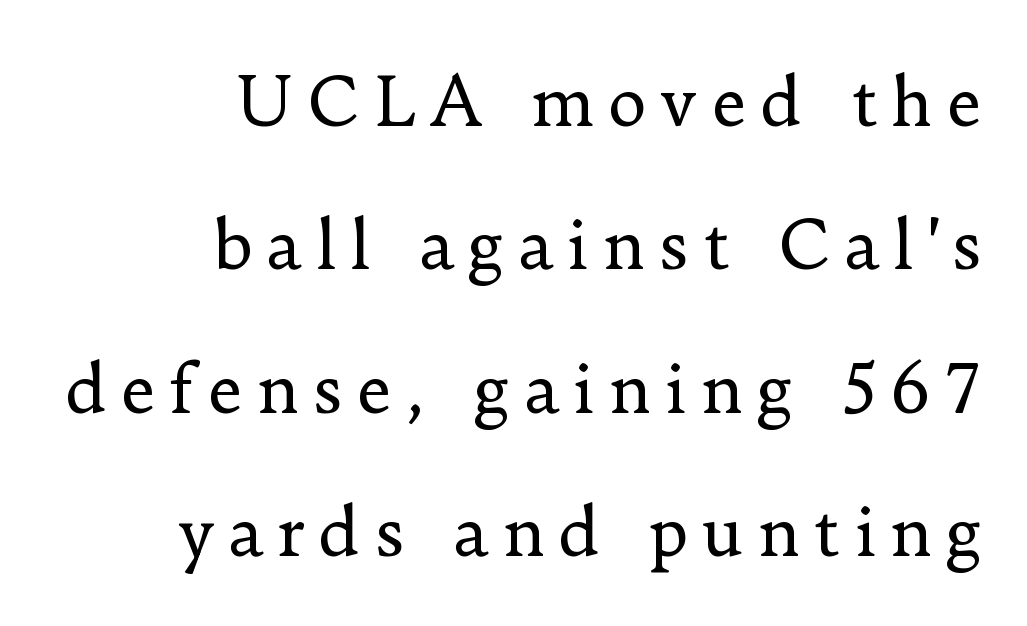
{"serif": "yes", "italic": "no", "bold": "no", "weight": "regular", "width": "normal", "stroke_contrast": "low", "x_height": "small", "monospaced": "no", "underline": "no", "align": "right", "line_spacing": "loose", "line_spacing_ratio": 2.14, "letter_spacing": "wide", "letter_spacing_em": 0.2, "glyph_px": 67}
